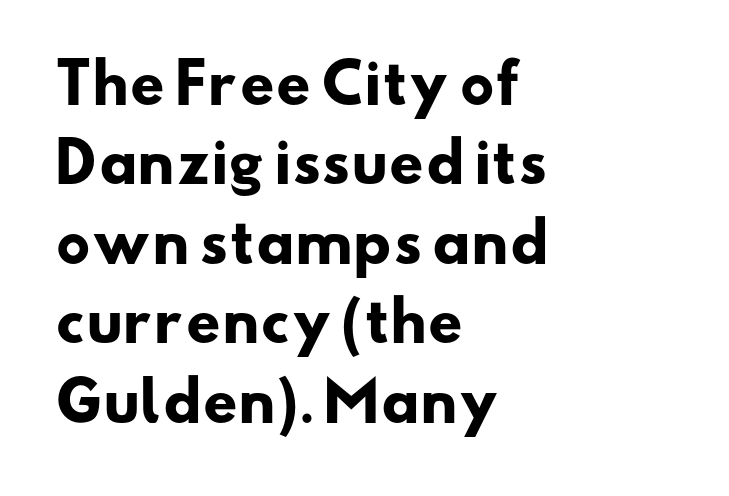
The passage shown is not underscored anywhere. Check where the strokes stop: nothing finishes them off — pure sans. Here the designer chose a conventional face with non-uniform glyph widths. A typesetter would call this zero additional tracking. Students, this is bold: see how much ink each stroke carries. The lines sit at an ordinary, default distance from one another.
